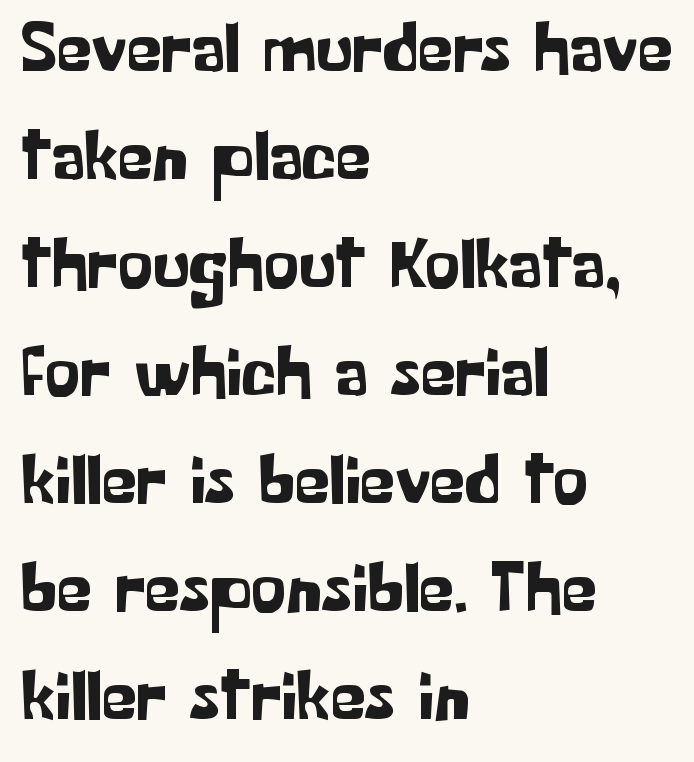
Q: Is the text italic (slanted)? A: No, it is upright.
Q: Is the typeface a serif or a sans-serif typeface? A: Sans-serif.
Q: Is the text underlined? A: No.
Q: How is the paragraph aligned? A: Left-aligned.
Q: Is the spacing between letters normal or unusually wide? A: Normal.
Q: Is the spacing between lines tight, normal or loose? A: Normal.
Q: Width (condensed, normal, or wide)? A: Normal.
Q: Stroke contrast? A: Low.
Q: x-height? A: Medium.
Q: Monospaced? A: No.
